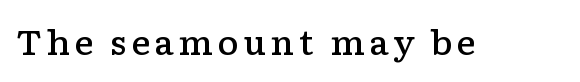
Check the space under the baseline: it is left empty. The font is running at a semibold setting, under full bold. Do the characters align in a grid? No, the font is proportional. The glyphs in this specimen are seriffed. The typography opts for an upright posture over an oblique one.
